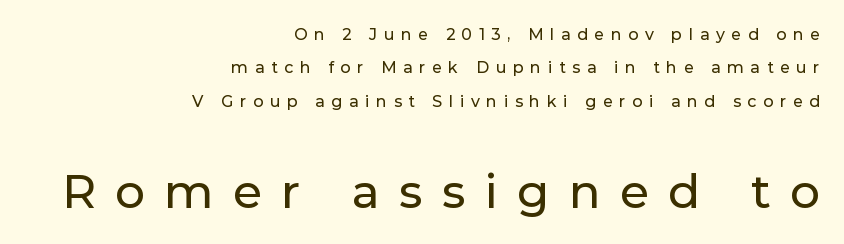
The block sitting lower on the canvas is the one with enlarged characters. Characters follow at a spacing far wider than the type designer built in. Every row of glyphs terminates at an identical x-position on the right. The passage shown is not underscored anywhere. Do the characters align in a grid? No, the font is proportional. Is there much room between lines? Yes — plenty of vertical air separates them.
